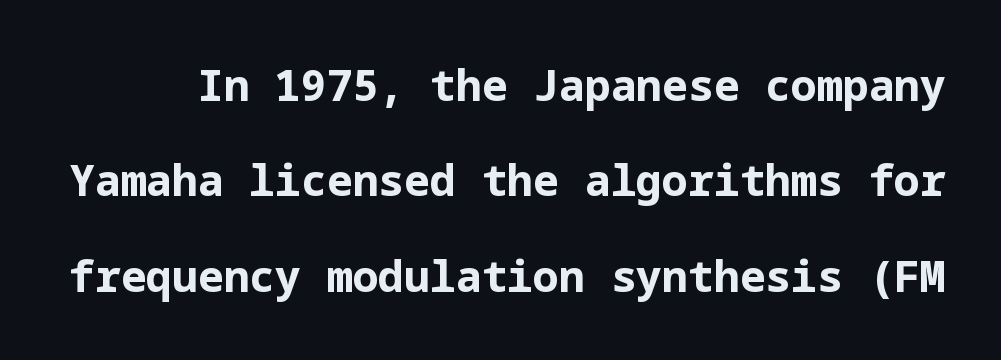
{"serif": "no", "italic": "no", "bold": "yes", "weight": "bold", "width": "normal", "stroke_contrast": "low", "x_height": "medium", "underline": "no", "line_spacing": "loose", "line_spacing_ratio": 2.22, "letter_spacing": "normal", "letter_spacing_em": 0.0, "glyph_px": 43}
